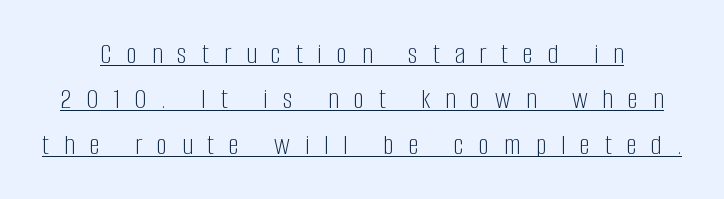
This sample uses a sans-serif face. The passage shown is typed in a proportional face where columns would drift. The typesetting does not lean heavy: it is not bold. No italicization has been applied; the sample stays upright.
